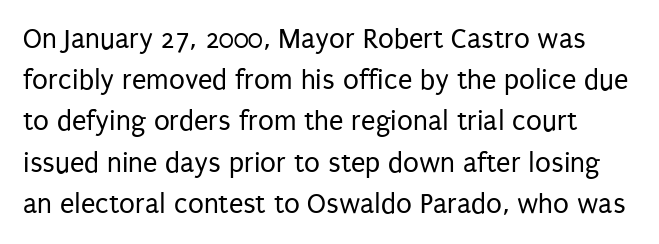
Q: Is the text bold? A: No.
Q: Is the text italic (slanted)? A: No, it is upright.
Q: Is the typeface a serif or a sans-serif typeface? A: Sans-serif.
Q: Is the text underlined? A: No.
Q: Is the spacing between letters normal or unusually wide? A: Normal.
Q: Is the spacing between lines tight, normal or loose? A: Normal.
Q: Width (condensed, normal, or wide)? A: Condensed.
Q: Stroke contrast? A: Low.
Q: x-height? A: Large.
Q: Monospaced? A: No.
